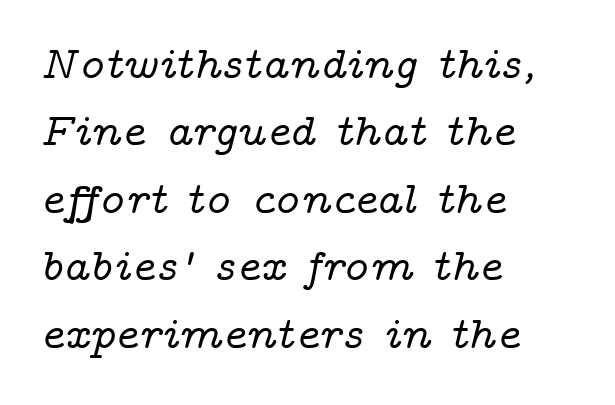
Rendered with sloped, italic letterforms. Character widths vary here, with narrow letters taking less room than wide ones. The words here are not underlined. Letter spacing: default. Vertically, the passage feels balanced, rows spaced as you'd expect.
